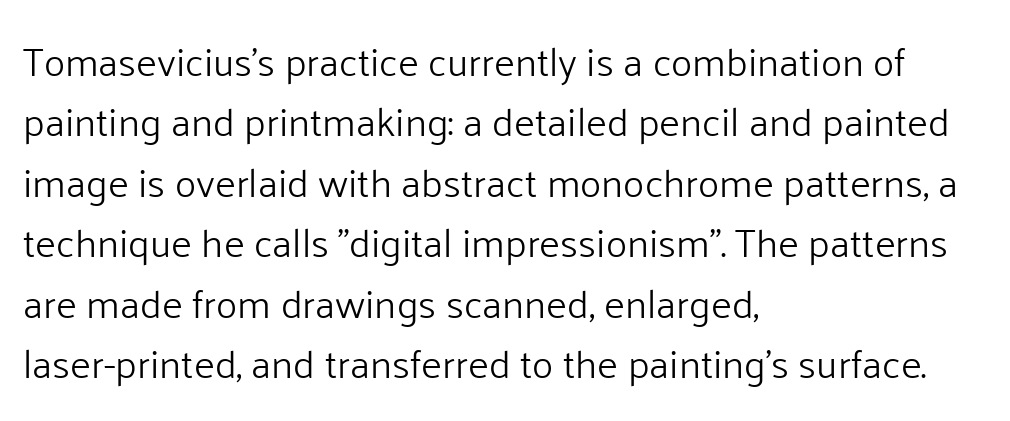
The image shows 40 px light sans-serif type, upright; set left-aligned, normal line spacing (1.51x), normal letter spacing, not underlined; low stroke contrast and a medium x-height.
